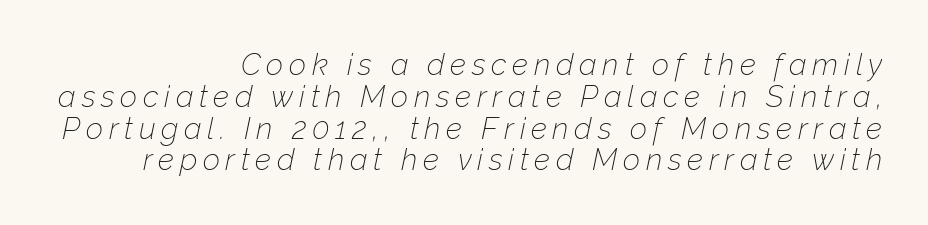
{"italic": "yes", "lean": "right", "slant_degrees": 12, "bold": "no", "weight": "thin", "width": "normal", "stroke_contrast": "low", "x_height": "medium", "monospaced": "no", "underline": "no", "align": "right", "line_spacing": "tight", "line_spacing_ratio": 1.06, "glyph_px": 30}
